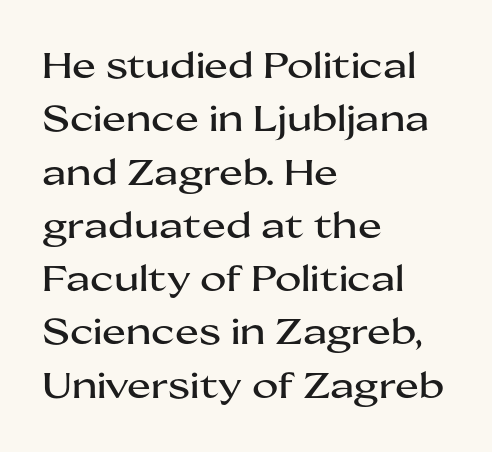
Q: Is the text italic (slanted)? A: No, it is upright.
Q: Is the text underlined? A: No.
Q: How is the paragraph aligned? A: Left-aligned.
Q: Is the spacing between letters normal or unusually wide? A: Normal.
Q: Is the spacing between lines tight, normal or loose? A: Normal.
Q: Width (condensed, normal, or wide)? A: Wide.
Q: Stroke contrast? A: Medium.
Q: x-height? A: Medium.
Q: Monospaced? A: No.
